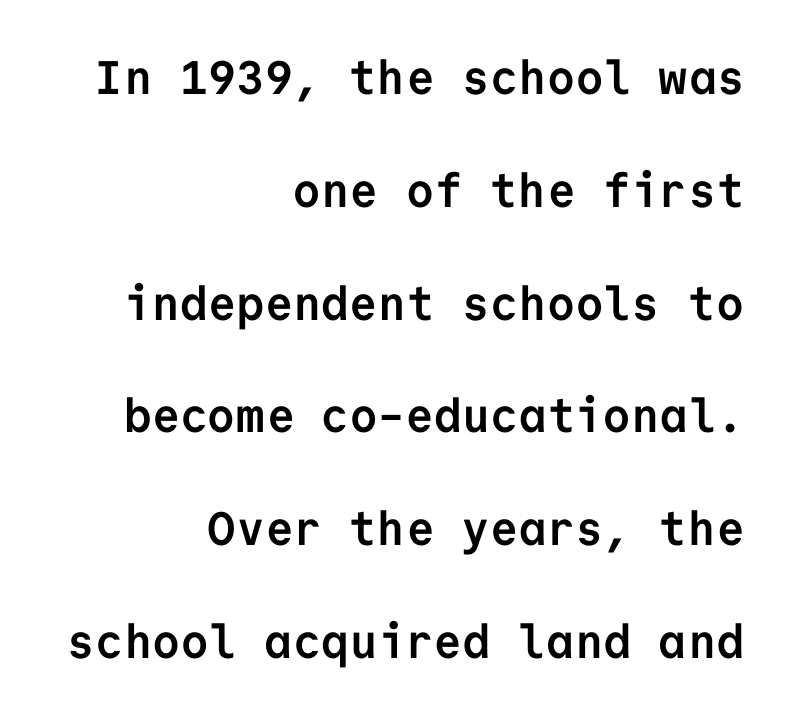
This sample has the even, mechanical cadence of fixed-width lettering. The lines are spread far apart with generous leading. This sample uses a sans-serif face. These lines stack with their right ends in a neat column.
